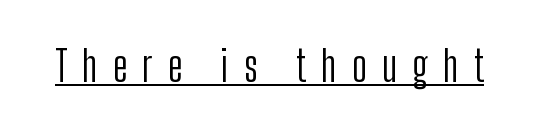
Q: Is the text bold? A: No.
Q: Is the text italic (slanted)? A: No, it is upright.
Q: Is the typeface a serif or a sans-serif typeface? A: Sans-serif.
Q: Is the text underlined? A: Yes.
Q: Is the spacing between letters normal or unusually wide? A: Unusually wide.
Q: Width (condensed, normal, or wide)? A: Condensed.
Q: Stroke contrast? A: Low.
Q: x-height? A: Medium.
Q: Monospaced? A: No.
